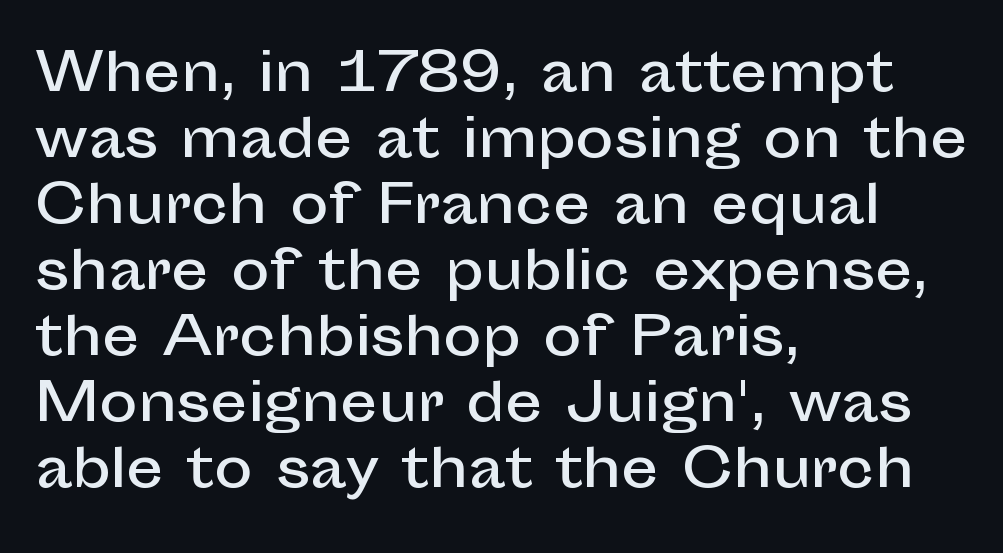
Q: Is the text italic (slanted)? A: No, it is upright.
Q: Is the typeface a serif or a sans-serif typeface? A: Sans-serif.
Q: Is the text underlined? A: No.
Q: How is the paragraph aligned? A: Left-aligned.
Q: Is the spacing between letters normal or unusually wide? A: Normal.
Q: Is the spacing between lines tight, normal or loose? A: Normal.
Q: Width (condensed, normal, or wide)? A: Normal.
Q: Stroke contrast? A: Low.
Q: x-height? A: Medium.
Q: Monospaced? A: No.
